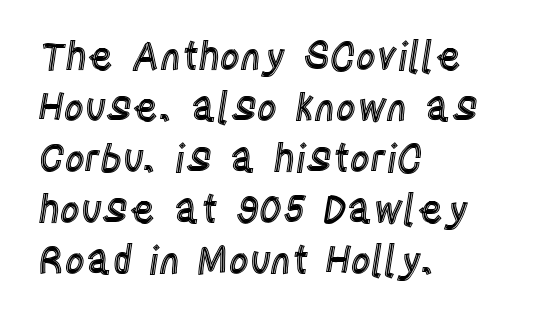
The image shows 39 px condensed type; set left-aligned, normal line spacing (1.31x), normal letter spacing, not underlined; a large x-height.
